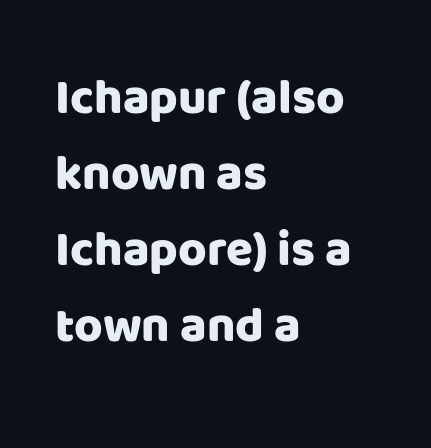
{"serif": "no", "italic": "no", "width": "normal", "stroke_contrast": "low", "x_height": "large", "monospaced": "no", "underline": "no", "align": "left", "line_spacing": "normal", "line_spacing_ratio": 1.55, "letter_spacing": "normal", "letter_spacing_em": 0.0, "glyph_px": 49}
